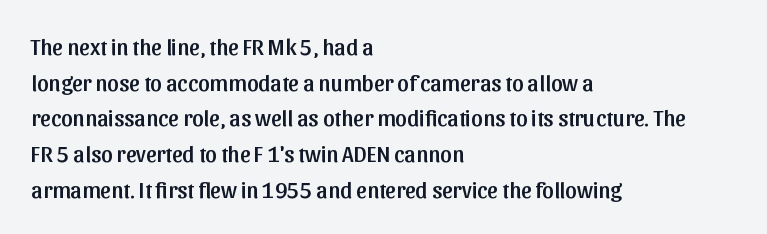
Q: Is the text italic (slanted)? A: No, it is upright.
Q: Is the text underlined? A: No.
Q: How is the paragraph aligned? A: Left-aligned.
Q: Is the spacing between letters normal or unusually wide? A: Normal.
Q: Is the spacing between lines tight, normal or loose? A: Normal.
